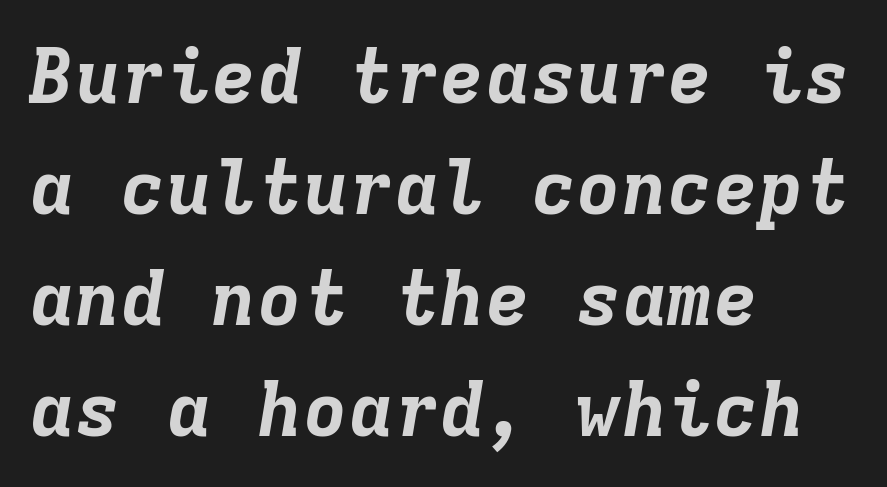
The image shows 76 px bold type, italic (leaning right), monospaced; set left-aligned, normal line spacing (1.46x), normal letter spacing, not underlined; low stroke contrast and a medium x-height.
